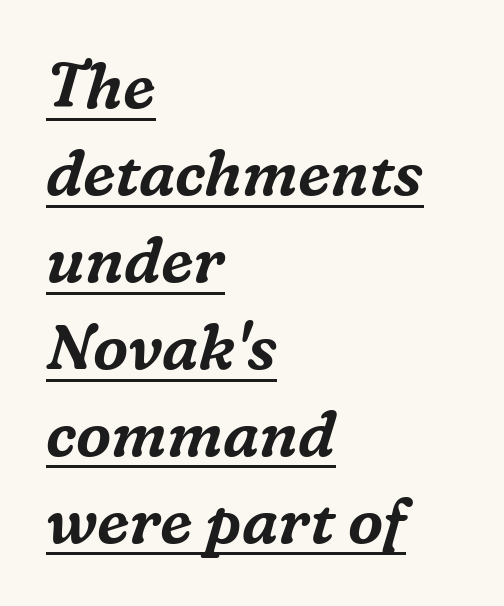
Q: Is the text italic (slanted)? A: Yes, it leans right by about 16 degrees.
Q: Is the typeface a serif or a sans-serif typeface? A: Serif.
Q: Is the text underlined? A: Yes.
Q: How is the paragraph aligned? A: Left-aligned.
Q: Is the spacing between letters normal or unusually wide? A: Normal.
Q: Is the spacing between lines tight, normal or loose? A: Normal.
Q: Width (condensed, normal, or wide)? A: Normal.
Q: Stroke contrast? A: Medium.
Q: x-height? A: Medium.
Q: Monospaced? A: No.
